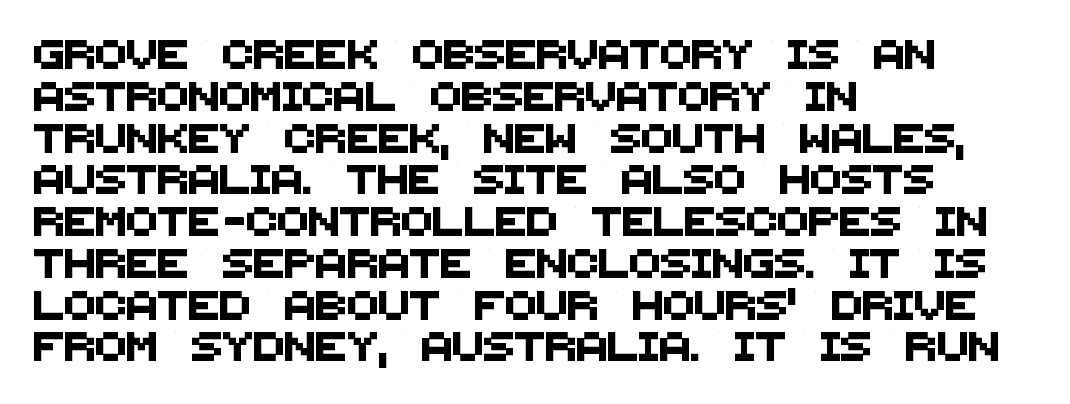
{"serif": "no", "width": "normal", "stroke_contrast": "medium", "x_height": "large", "monospaced": "no", "underline": "no", "align": "left", "line_spacing": "normal", "line_spacing_ratio": 1.44, "letter_spacing": "normal", "letter_spacing_em": 0.0, "glyph_px": 29}
